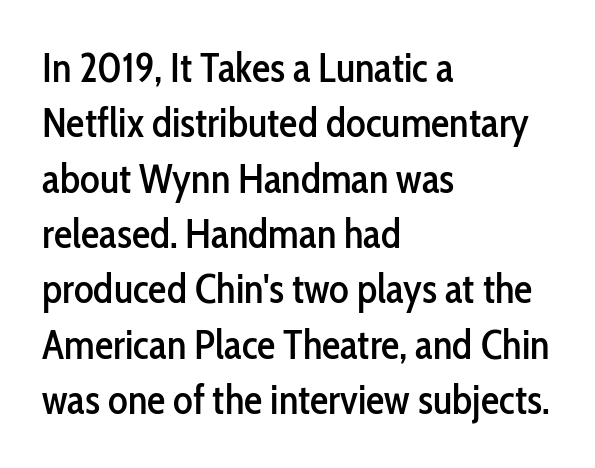
Notice how descenders clear the ascenders below comfortably — that's standard leading. This sample uses a sans-serif face. Where is the straight margin? On the left. Ascenders rise straight up at ninety degrees. Short note: letters normally spaced.
